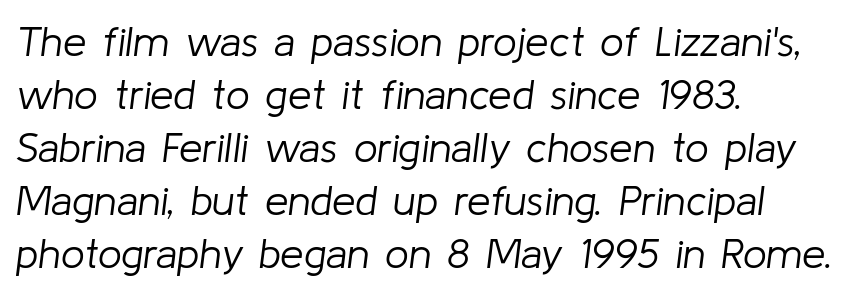
The passage shown stacks its lines at a standard gap. The glyphs are unaccompanied by any horizontal stroke below them. These lines are set flush left with a ragged right edge. The typesetting does not lean heavy: it is not bold. The rendering applies a slant to the glyphs.
